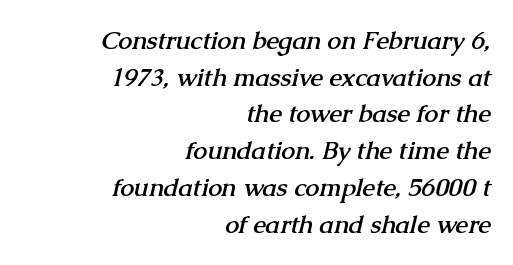
The image shows 25 px bold type; set right-aligned, normal line spacing (1.47x), normal letter spacing, not underlined.
